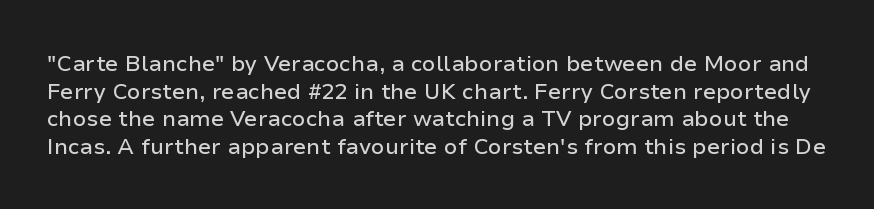
{"italic": "no", "underline": "no", "line_spacing": "normal", "line_spacing_ratio": 1.26, "letter_spacing": "normal", "letter_spacing_em": 0.0, "glyph_px": 22}
